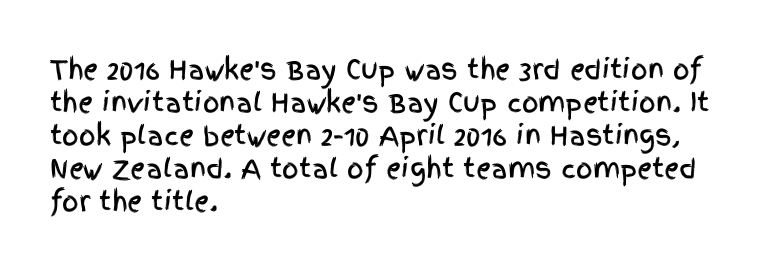
{"italic": "no", "underline": "no", "align": "left", "line_spacing": "normal", "line_spacing_ratio": 1.27, "letter_spacing": "normal", "letter_spacing_em": 0.0, "glyph_px": 26}
